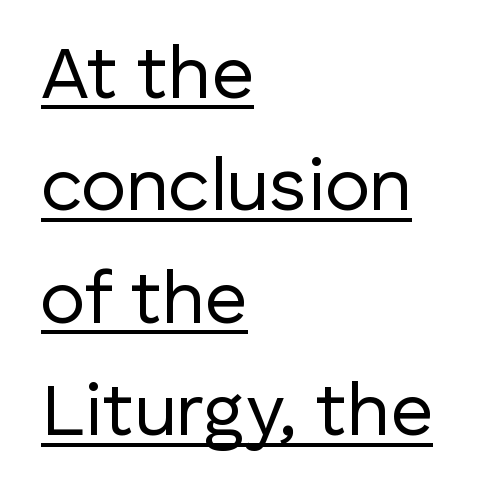
The image shows 75 px regular-weight sans-serif type, upright; set left-aligned, normal line spacing (1.5x), normal letter spacing, underlined; low stroke contrast and a medium x-height.
